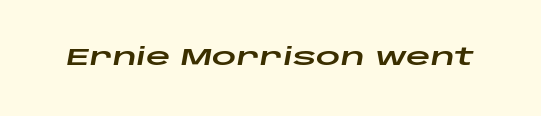
Q: Is the text italic (slanted)? A: Yes, it leans right by about 10 degrees.
Q: Is the text underlined? A: No.
Q: Is the spacing between letters normal or unusually wide? A: Normal.
